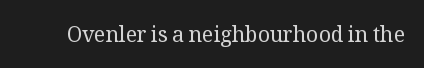
{"italic": "no", "bold": "no", "underline": "no", "letter_spacing": "normal", "letter_spacing_em": 0.0, "glyph_px": 21}
